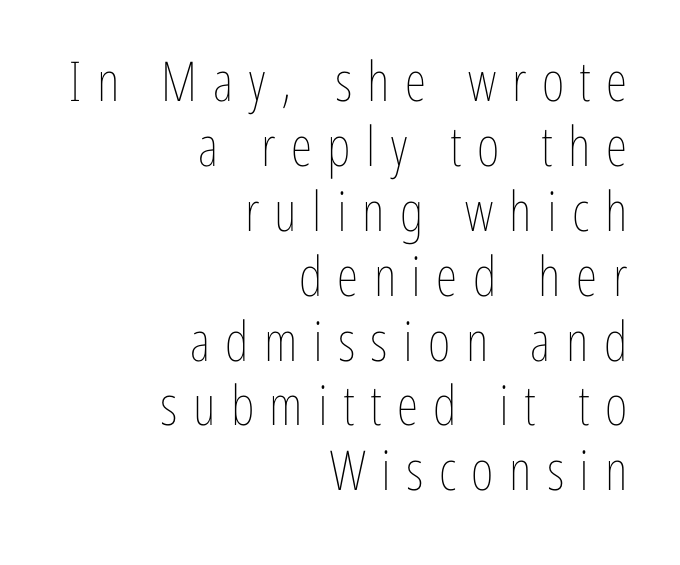
The image shows 55 px thin, condensed type, upright; set right-aligned, line spacing 1.18x, unusually wide letter spacing (+0.28 em), not underlined; low stroke contrast and a medium x-height.
